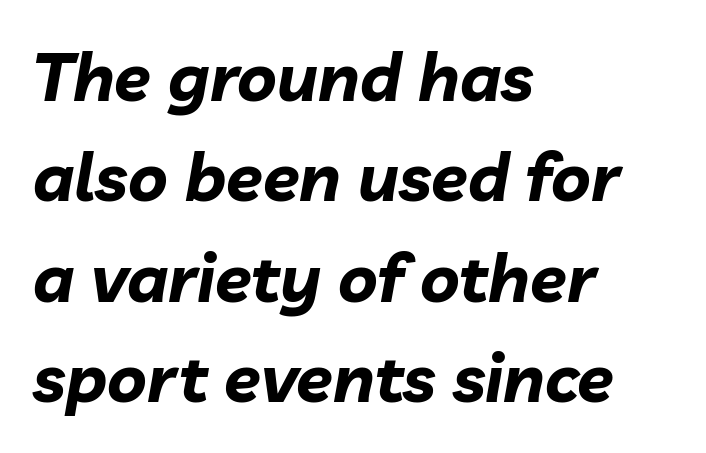
Horizontal bands of white between lines are of average thickness. Looking at the ascenders, they clearly lean. Line starts are locked; line ends wander. The rendering uses natural spacing where letterforms have individual widths. On the weight axis this lands at bold, roughly 700. The baseline area is clear.
